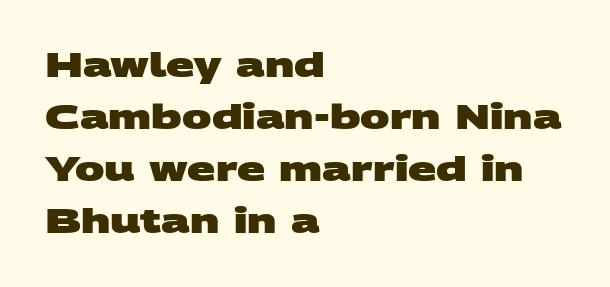
Each word holds together tightly as a unit, with standard inter-letter gaps. Pretty heavy lettering here — definitely bold. Unlike a traditional serif, this face leaves its strokes unadorned. Rule under the text: the space is simply empty. The rows are spaced the way most documents space them.
